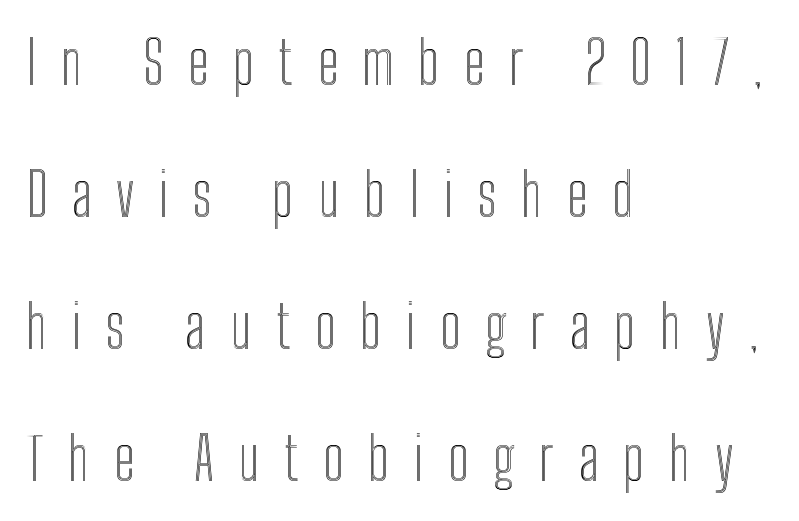
{"italic": "no", "width": "condensed", "x_height": "medium", "monospaced": "no", "underline": "no", "align": "left", "line_spacing": "loose", "line_spacing_ratio": 2.24, "letter_spacing": "wide", "letter_spacing_em": 0.41, "glyph_px": 59}
